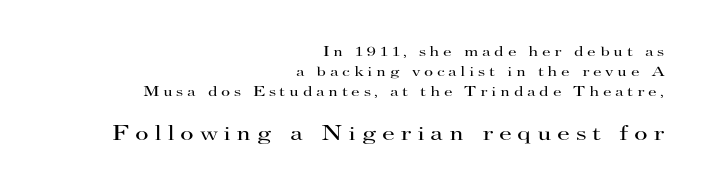
Vertically, the passage feels balanced, rows spaced as you'd expect. Notice how the passage keeps a crisp vertical edge on the right only. Characters remain perfectly vertical along every line. Of the two passages, the one underneath uses the larger point size. The area under the type is left untouched. Glyph-to-glyph distance is far greater than everyday printed text.
